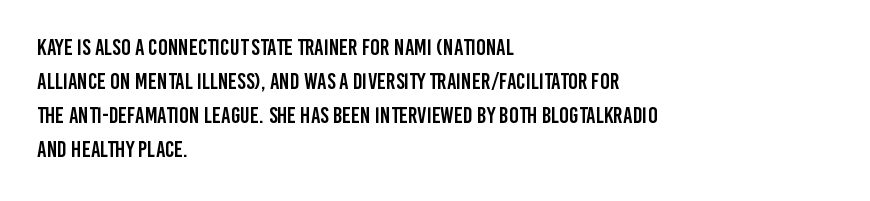
Q: Is the text italic (slanted)? A: No, it is upright.
Q: Is the text underlined? A: No.
Q: How is the paragraph aligned? A: Left-aligned.
Q: Is the spacing between letters normal or unusually wide? A: Normal.
Q: Is the spacing between lines tight, normal or loose? A: Normal.
